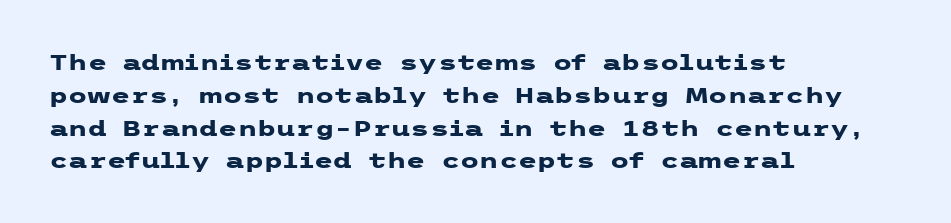
Q: Is the text bold? A: Yes.
Q: Is the text italic (slanted)? A: No, it is upright.
Q: Is the text underlined? A: No.
Q: How is the paragraph aligned? A: Left-aligned.
Q: Is the spacing between letters normal or unusually wide? A: Normal.
Q: Is the spacing between lines tight, normal or loose? A: Normal.
